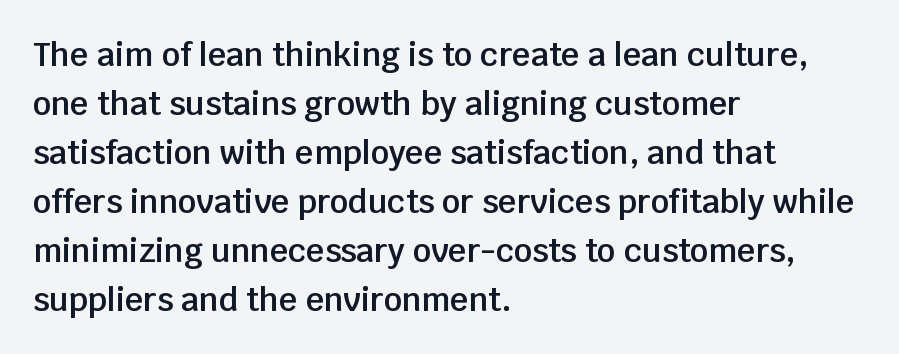
Q: Is the text bold? A: Semi-bold.
Q: Is the text italic (slanted)? A: No, it is upright.
Q: Is the typeface a serif or a sans-serif typeface? A: Sans-serif.
Q: Is the text underlined? A: No.
Q: How is the paragraph aligned? A: Left-aligned.
Q: Is the spacing between letters normal or unusually wide? A: Normal.
Q: Is the spacing between lines tight, normal or loose? A: Normal.
Q: Width (condensed, normal, or wide)? A: Normal.
Q: Stroke contrast? A: Low.
Q: x-height? A: Large.
Q: Monospaced? A: No.
